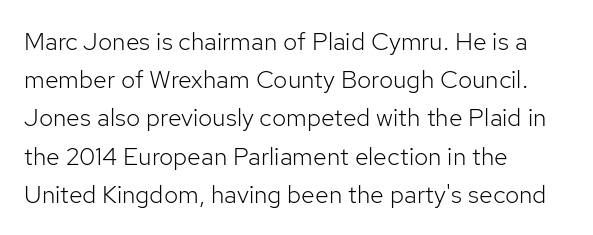
The image shows 25 px text type, upright; set left-aligned, normal line spacing (1.53x), normal letter spacing, not underlined.
